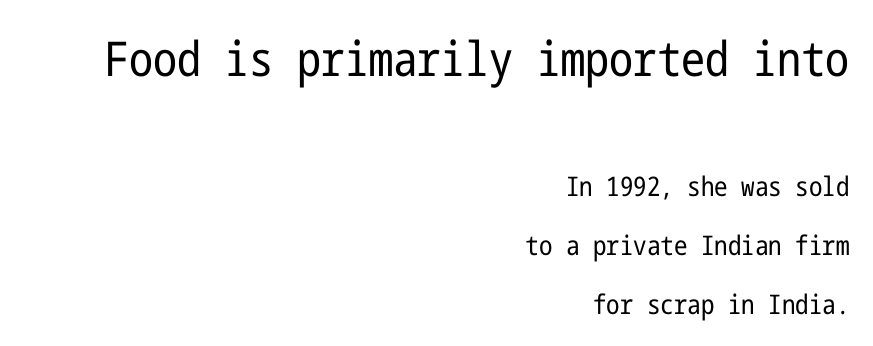
The image shows 48 px regular-weight, condensed sans-serif type, upright; set right-aligned, loose line spacing (2.18x), normal letter spacing, not underlined; the first (top) block is 1.78x larger; low stroke contrast and a medium x-height.
